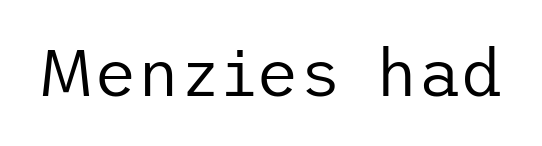
{"serif": "no", "italic": "no", "bold": "no", "weight": "regular", "width": "normal", "stroke_contrast": "low", "x_height": "medium", "underline": "no", "letter_spacing": "normal", "letter_spacing_em": 0.0, "glyph_px": 66}
